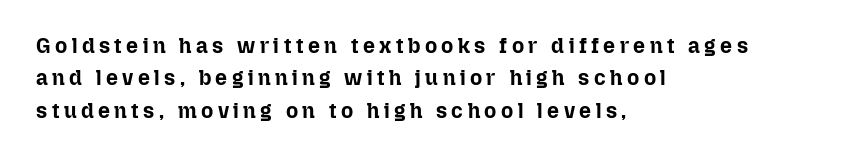
The image shows 21 px bold type, upright; set left-aligned, normal line spacing (1.54x), unusually wide letter spacing (+0.21 em), not underlined.
